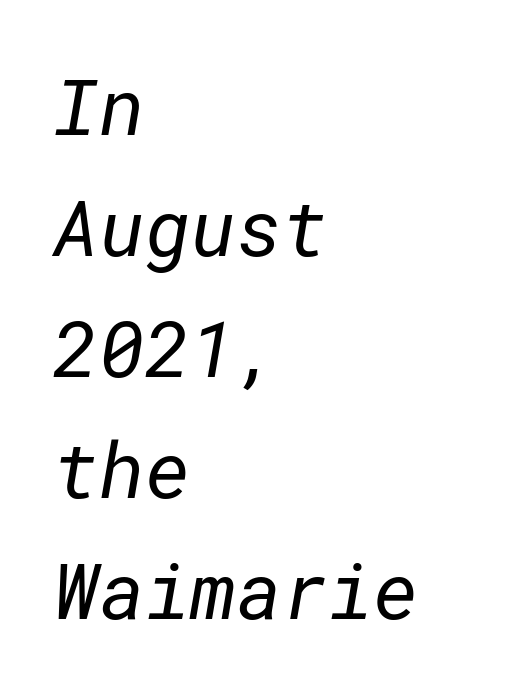
Q: Is the text bold? A: No.
Q: Is the typeface a serif or a sans-serif typeface? A: Sans-serif.
Q: Is the text underlined? A: No.
Q: How is the paragraph aligned? A: Left-aligned.
Q: Is the spacing between letters normal or unusually wide? A: Normal.
Q: Is the spacing between lines tight, normal or loose? A: Normal.
Q: Width (condensed, normal, or wide)? A: Normal.
Q: Stroke contrast? A: Low.
Q: x-height? A: Medium.
